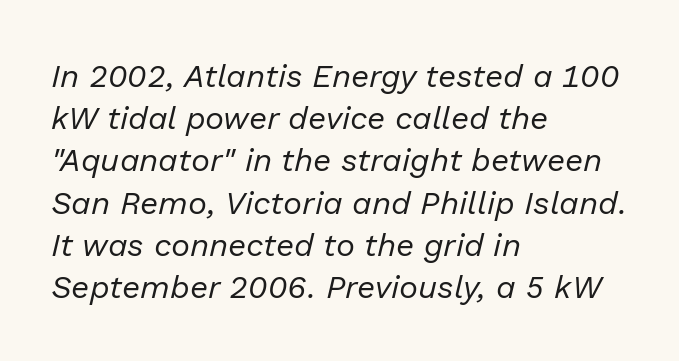
Q: Is the text bold? A: No.
Q: Is the text italic (slanted)? A: Yes, it leans right by about 13 degrees.
Q: Is the text underlined? A: No.
Q: How is the paragraph aligned? A: Left-aligned.
Q: Is the spacing between letters normal or unusually wide? A: Normal.
Q: Is the spacing between lines tight, normal or loose? A: Normal.
Q: Width (condensed, normal, or wide)? A: Normal.
Q: Stroke contrast? A: Low.
Q: x-height? A: Medium.
Q: Monospaced? A: No.
